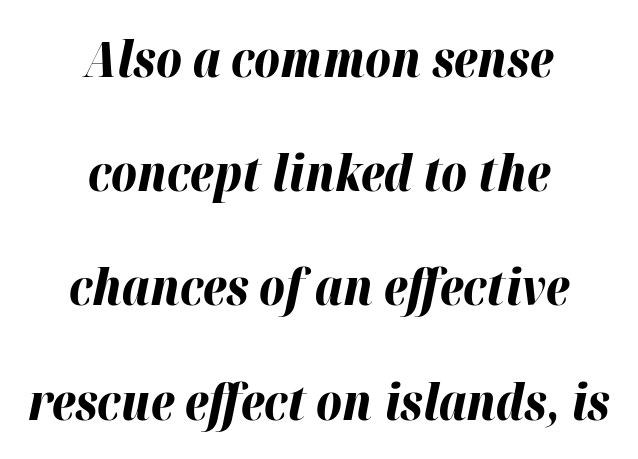
The axis of the letterforms is tilted away from vertical. A typesetter would call this zero additional tracking. Descenders are the only things crossing below the line. The face used here has the dense, thick strokes of a bold. These lines are rendered in a variable-pitch font.
